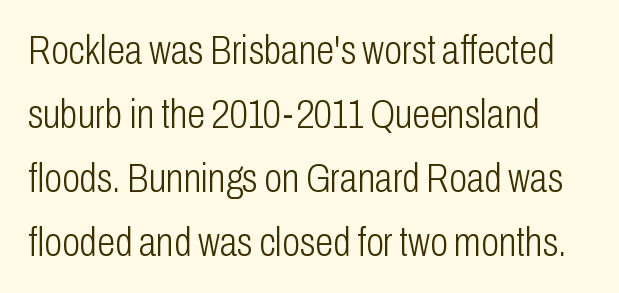
Vertical spacing — default. How are the letters spaced? Ordinarily, with no added tracking. Anything drawn beneath the words? Only blank space. You could not count columns in this text — the font is proportionally spaced.
